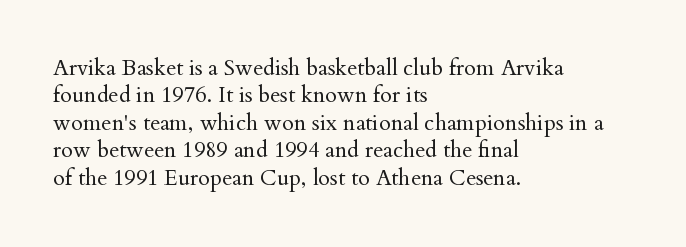
The image shows 22 px text type, upright; set left-aligned, normal line spacing (1.25x), normal letter spacing, not underlined.
